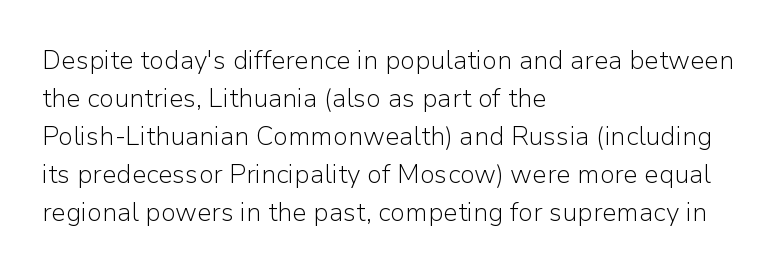
The image shows 26 px text type, upright; set left-aligned, normal line spacing (1.46x), normal letter spacing, not underlined.
